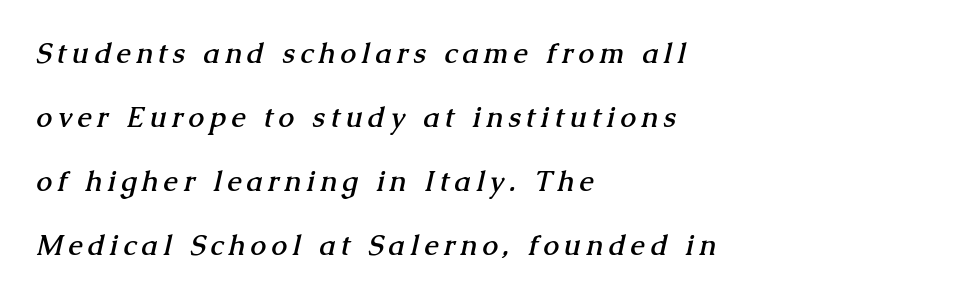
As a designer I'd log this as weight 700, bold. These lines stack with their left ends in a neat column. You can tell from the footed stems that serif type was used. Note the varied advance widths — an 'i' is clearly narrower than an 'm'. Each row of text sits above clean, open space. The horizontal fit of the characters is loose and conspicuously gappy.
